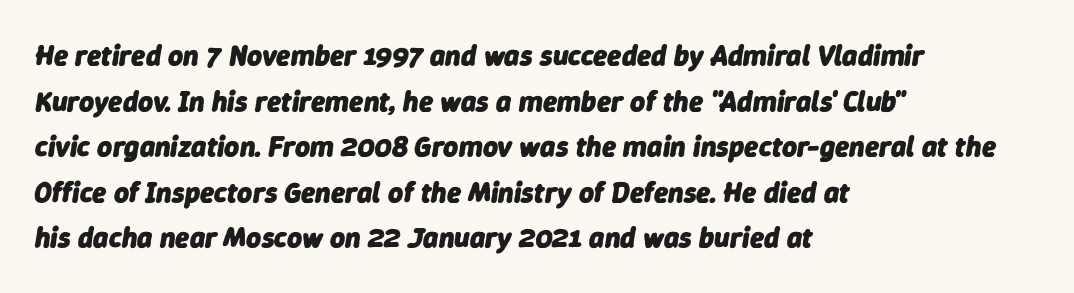
The image shows 29 px heavy type, italic (leaning right); set left-aligned, normal line spacing (1.57x), normal letter spacing, not underlined; low stroke contrast and a medium x-height.
